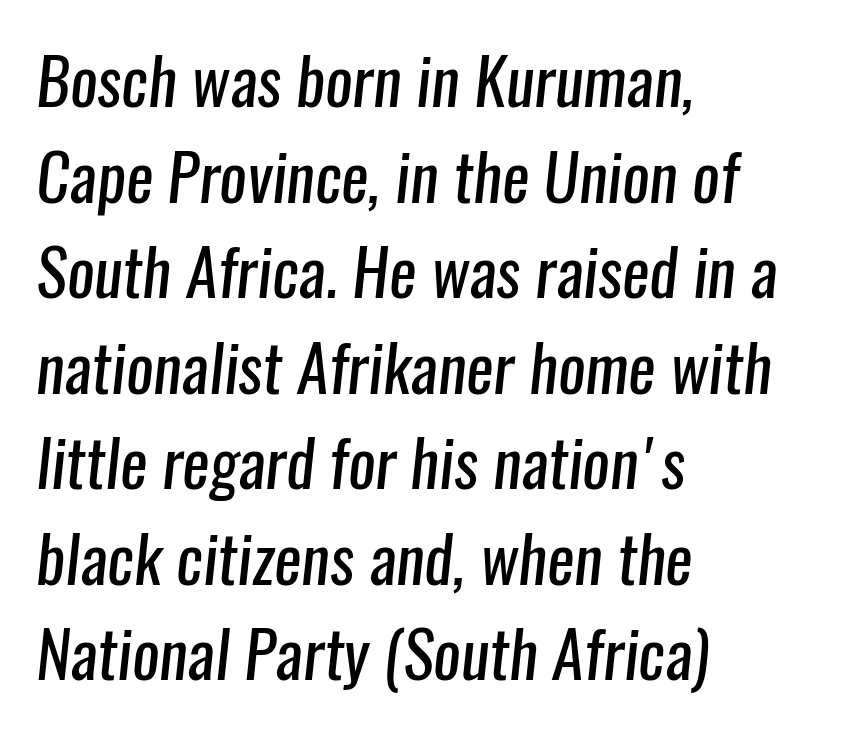
{"serif": "no", "bold": "no", "weight": "regular", "width": "condensed", "stroke_contrast": "low", "x_height": "medium", "monospaced": "no", "underline": "no", "align": "left", "line_spacing": "normal", "line_spacing_ratio": 1.47, "letter_spacing": "normal", "letter_spacing_em": 0.0, "glyph_px": 65}
